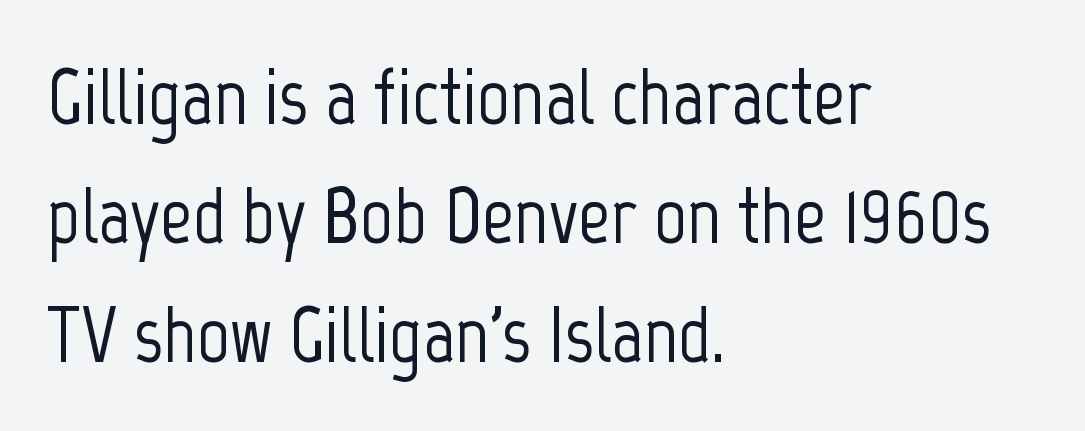
{"serif": "no", "italic": "no", "width": "condensed", "stroke_contrast": "low", "x_height": "medium", "monospaced": "no", "underline": "no", "align": "left", "line_spacing": "normal", "line_spacing_ratio": 1.49, "letter_spacing": "normal", "letter_spacing_em": 0.0, "glyph_px": 80}
